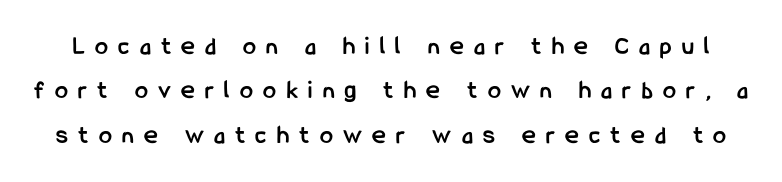
{"italic": "no", "bold": "yes", "underline": "no", "line_spacing_ratio": 1.71, "letter_spacing": "wide", "letter_spacing_em": 0.4, "glyph_px": 26}
